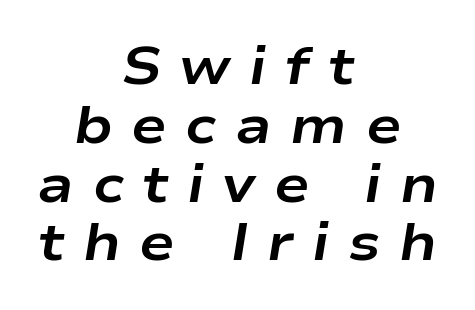
{"italic": "yes", "lean": "right", "slant_degrees": 9, "bold": "yes", "weight": "bold", "width": "wide", "stroke_contrast": "low", "x_height": "medium", "monospaced": "no", "underline": "no", "align": "center", "line_spacing": "tight", "line_spacing_ratio": 1.11, "letter_spacing": "wide", "letter_spacing_em": 0.35, "glyph_px": 53}
